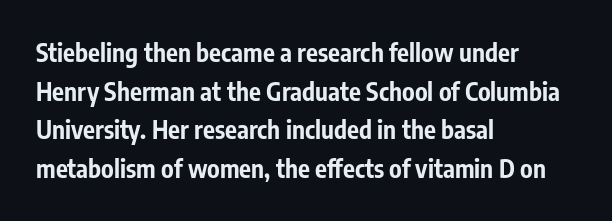
Q: Is the text bold? A: Yes.
Q: Is the text italic (slanted)? A: No, it is upright.
Q: Is the text underlined? A: No.
Q: How is the paragraph aligned? A: Left-aligned.
Q: Is the spacing between letters normal or unusually wide? A: Normal.
Q: Is the spacing between lines tight, normal or loose? A: Normal.
